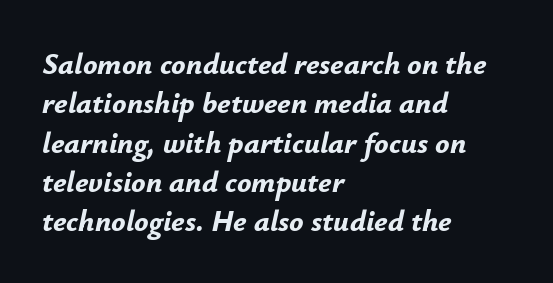
Proportional: the letters do not fall into vertical columns. Inter-character spacing is left at the font's built-in metrics. This is heavy type, rendered in bold. Baseline-to-baseline distance is the conventional proportion of letter height.
